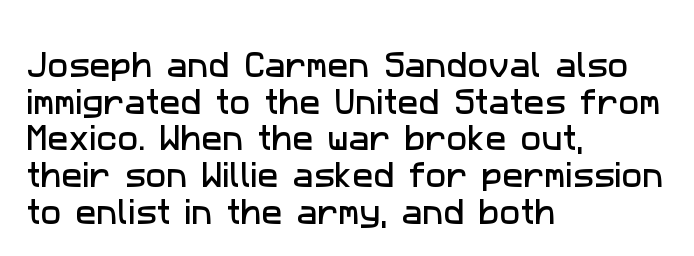
{"serif": "no", "width": "normal", "stroke_contrast": "low", "x_height": "medium", "monospaced": "no", "underline": "no", "align": "left", "line_spacing": "normal", "line_spacing_ratio": 1.31, "letter_spacing": "normal", "letter_spacing_em": 0.0, "glyph_px": 28}
